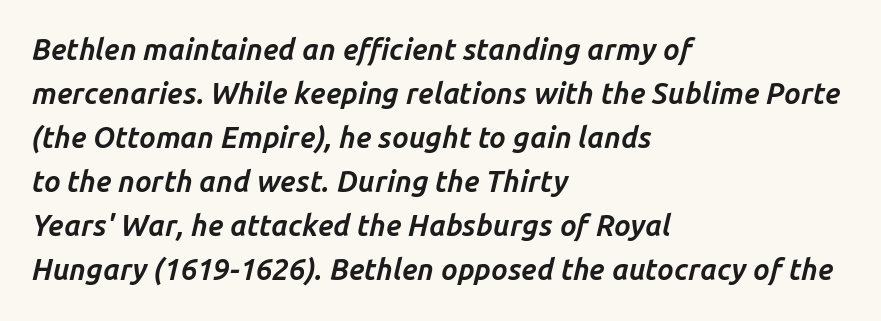
The image shows 29 px bold type, italic (leaning right); set left-aligned, normal line spacing (1.52x), normal letter spacing, not underlined; low stroke contrast and a medium x-height.
